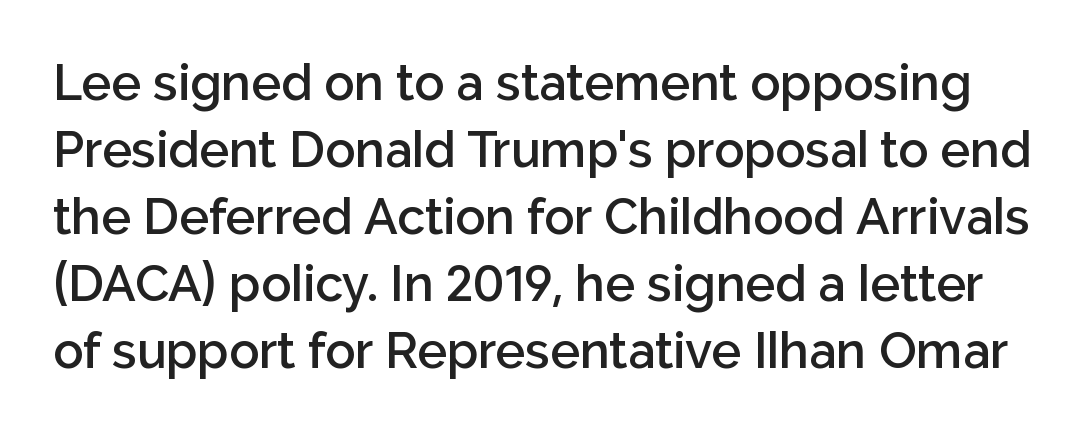
The image shows 50 px semibold sans-serif type, upright; set normal line spacing (1.34x), normal letter spacing, not underlined; low stroke contrast and a medium x-height.
